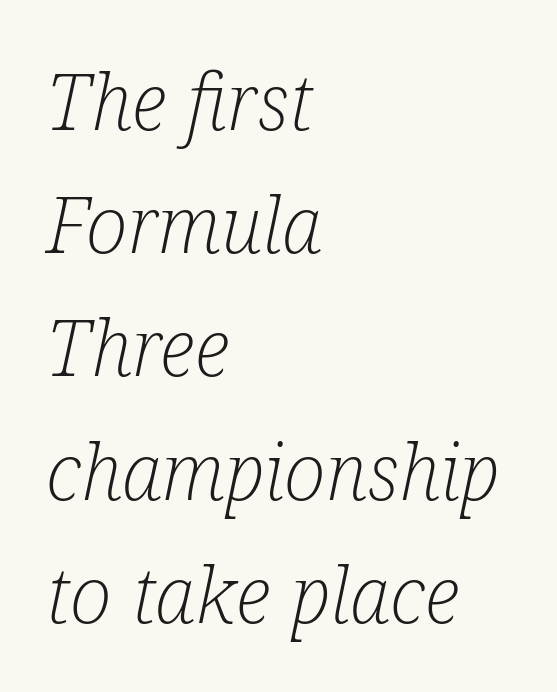
{"serif": "yes", "italic": "yes", "lean": "right", "slant_degrees": 12, "bold": "no", "weight": "light", "width": "condensed", "stroke_contrast": "low", "x_height": "medium", "monospaced": "no", "underline": "no", "align": "left", "line_spacing": "normal", "line_spacing_ratio": 1.58, "letter_spacing": "normal", "letter_spacing_em": 0.0, "glyph_px": 78}
